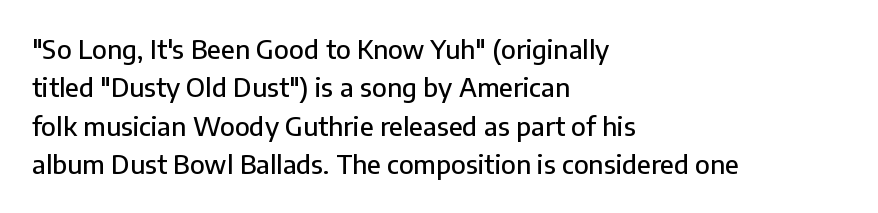
{"italic": "no", "underline": "no", "align": "left", "line_spacing": "normal", "line_spacing_ratio": 1.48, "letter_spacing": "normal", "letter_spacing_em": 0.0, "glyph_px": 26}
